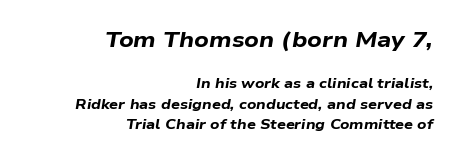
Q: Is the text bold? A: Yes.
Q: Is the text italic (slanted)? A: Yes, it leans right by about 9 degrees.
Q: Is the text underlined? A: No.
Q: How is the paragraph aligned? A: Right-aligned.
Q: Is the spacing between letters normal or unusually wide? A: Normal.
Q: Is the spacing between lines tight, normal or loose? A: Normal.
Q: Which block of text is set in a larger size, the first (top) or the second (bottom)? A: The first (top) one.
